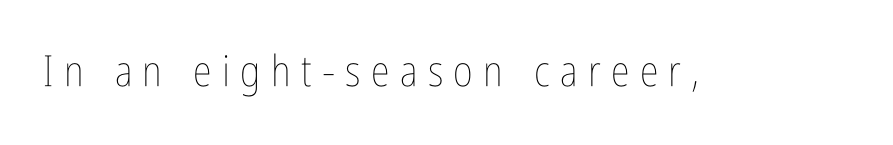
Q: Is the text bold? A: No.
Q: Is the text italic (slanted)? A: No, it is upright.
Q: Is the text underlined? A: No.
Q: Is the spacing between letters normal or unusually wide? A: Unusually wide.
Q: Width (condensed, normal, or wide)? A: Condensed.
Q: Stroke contrast? A: Low.
Q: x-height? A: Medium.
Q: Monospaced? A: No.
